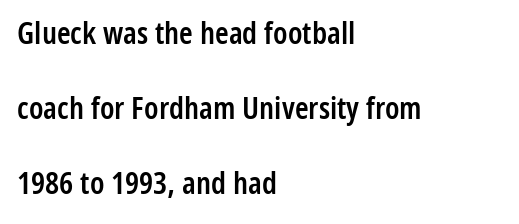
Q: Is the text bold? A: Semi-bold.
Q: Is the text italic (slanted)? A: No, it is upright.
Q: Is the typeface a serif or a sans-serif typeface? A: Sans-serif.
Q: Is the text underlined? A: No.
Q: How is the paragraph aligned? A: Left-aligned.
Q: Is the spacing between letters normal or unusually wide? A: Normal.
Q: Is the spacing between lines tight, normal or loose? A: Loose.
Q: Width (condensed, normal, or wide)? A: Condensed.
Q: Stroke contrast? A: Low.
Q: x-height? A: Medium.
Q: Monospaced? A: No.
